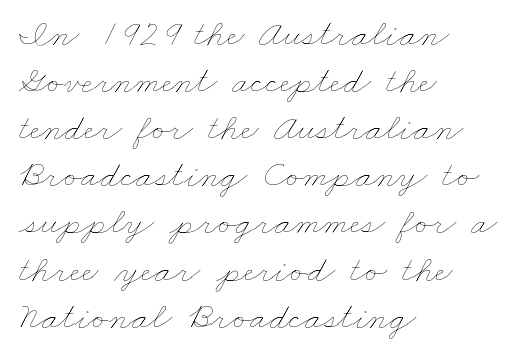
The image shows 38 px thin, wide type; set left-aligned, line spacing 1.24x, normal letter spacing, not underlined; low stroke contrast and a small x-height.
